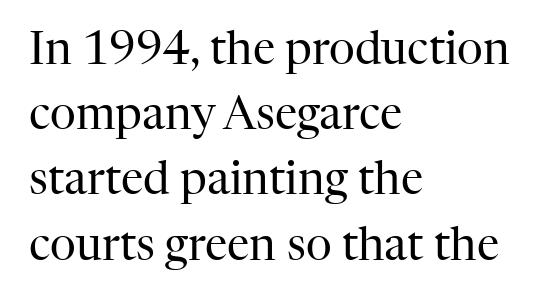
The image shows 45 px regular-weight serif type, upright; set left-aligned, normal line spacing (1.45x), normal letter spacing, not underlined; high stroke contrast and a medium x-height.
